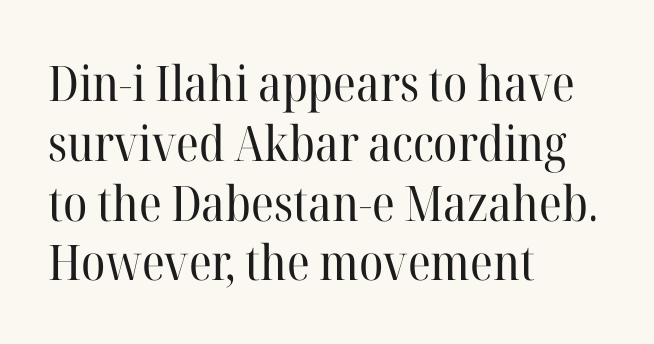
The image shows 49 px regular-weight serif type, upright; set left-aligned, line spacing 1.22x, normal letter spacing, not underlined; high stroke contrast and a medium x-height.
